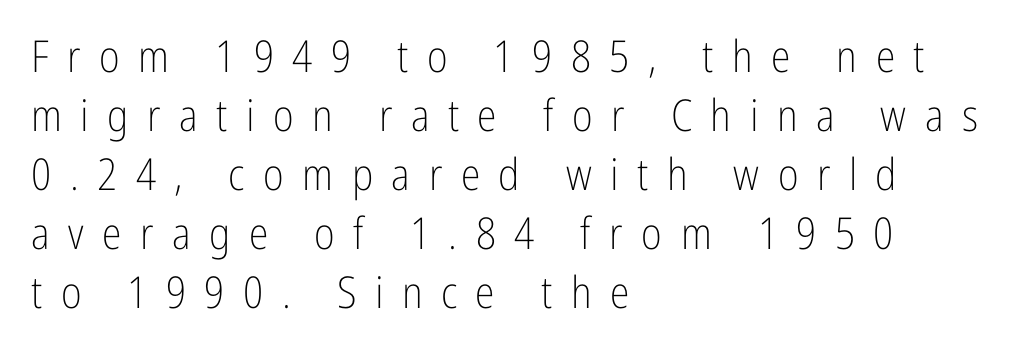
The image shows 44 px light, condensed sans-serif type, upright; set left-aligned, normal line spacing (1.34x), unusually wide letter spacing (+0.42 em), not underlined; low stroke contrast and a medium x-height.
